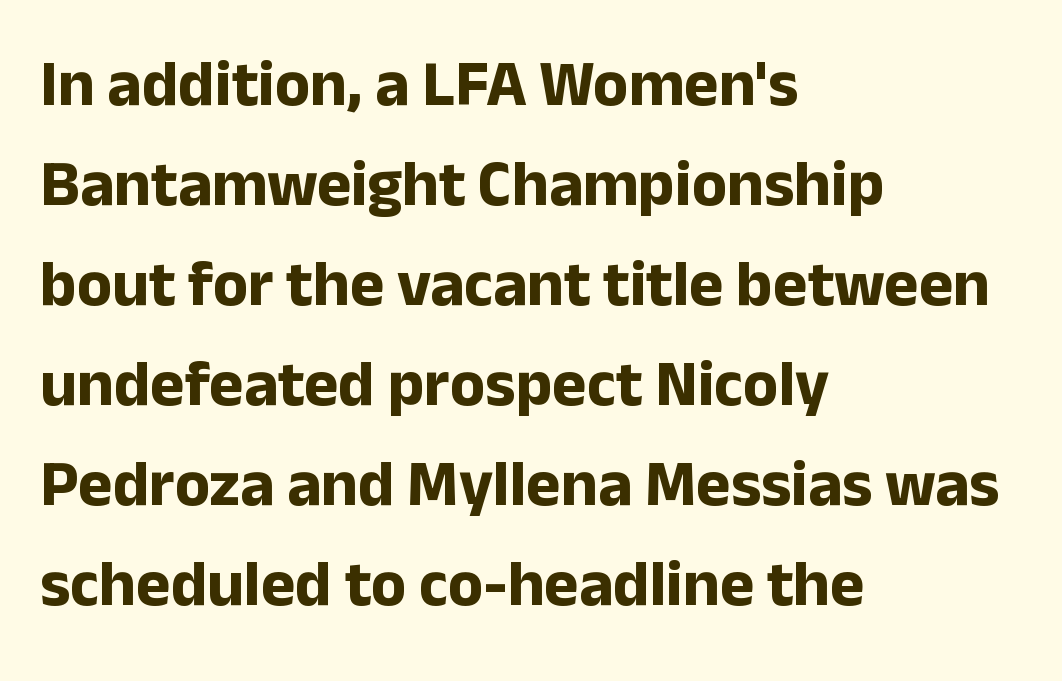
Rule under the text: the space is simply empty. If you drew a ruler down the left edge, every line would touch it. Horizontal bands of white between lines are of average thickness. Every stem runs plumb, perpendicular to the baseline. Heavy-handed strokes throughout: this text is bold. The passage shown has conventional tracking throughout.
